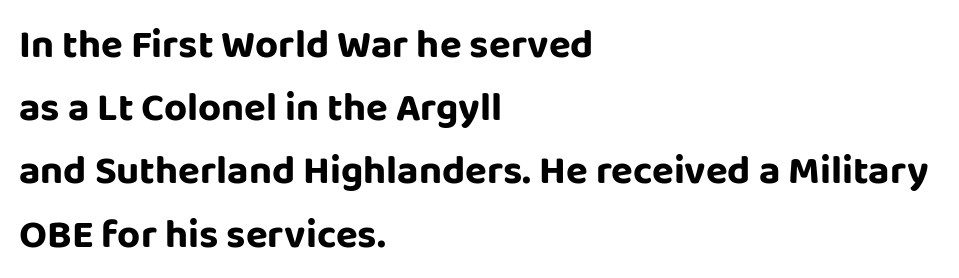
The horizontal fit of the characters is conventional and even. Serifs: no, the terminals of the letterforms are clean. The lettering holds an erect, upright posture throughout. Reading down the block, your eye returns to a fixed left position each line.
